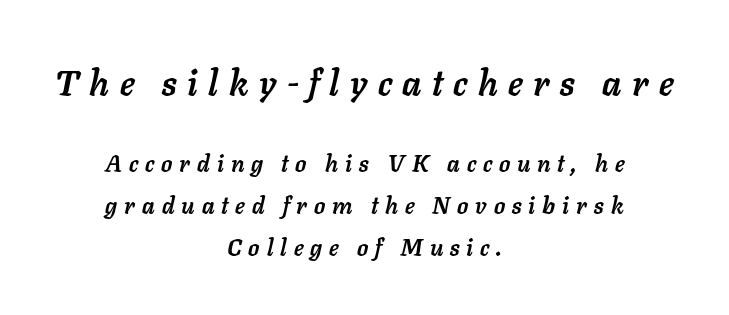
The image shows 35 px semibold type, italic (leaning right); set centered, line spacing 1.83x, unusually wide letter spacing (+0.3 em), not underlined; the first (top) block is 1.52x larger; low stroke contrast and a medium x-height.
